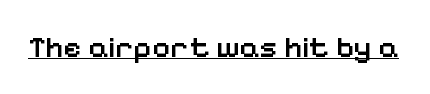
A typesetter would label this face a sans. The rendering keeps characters at their native spacing. The strokes are fattened partway — semibold, not bold. The rendered words wear a rule along their underside.
